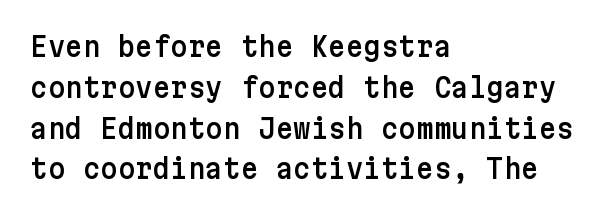
Q: Is the text italic (slanted)? A: No, it is upright.
Q: Is the text underlined? A: No.
Q: How is the paragraph aligned? A: Left-aligned.
Q: Is the spacing between letters normal or unusually wide? A: Normal.
Q: Is the spacing between lines tight, normal or loose? A: Normal.
